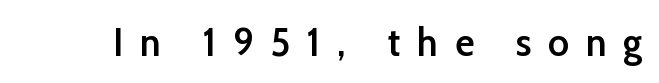
Caption: semibold face, moderately heavy strokes. Does the type have serifs? No, each stem ends abruptly. This sample uses an upright cut, with every glyph sitting square on the baseline. The passage shown has open, widely tracked lettering throughout.
